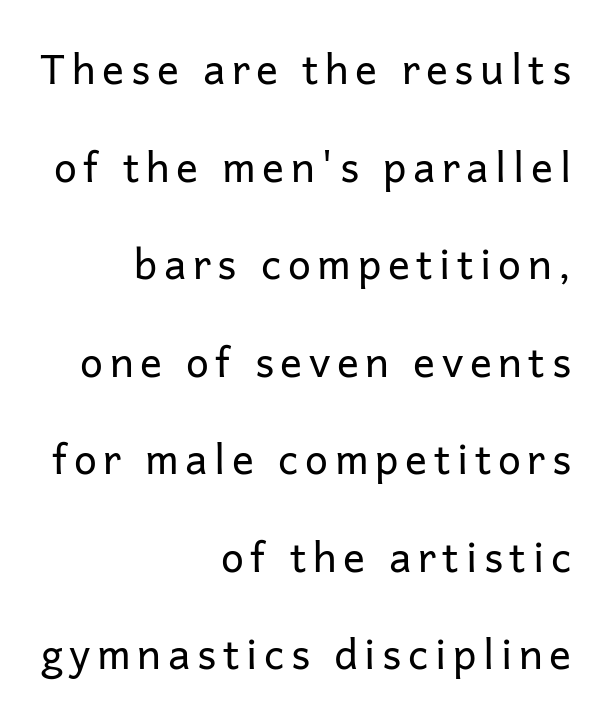
{"serif": "no", "italic": "no", "bold": "no", "weight": "regular", "width": "normal", "stroke_contrast": "low", "x_height": "medium", "monospaced": "no", "underline": "no", "align": "right", "line_spacing": "loose", "line_spacing_ratio": 2.38, "glyph_px": 41}
